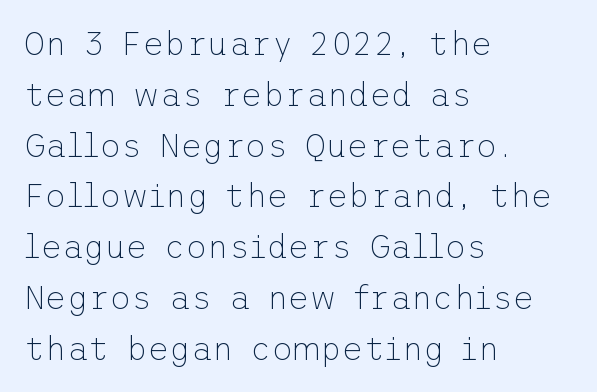
Notice how the stems are strictly vertical — no italics here. Type without underlining. The font is comparable to plain body text, perhaps lighter. The designer went with a sans here, leaving each stem footless. The setting favours the left margin, as ordinary paragraphs usually do. Quick note: interline space is typical.
